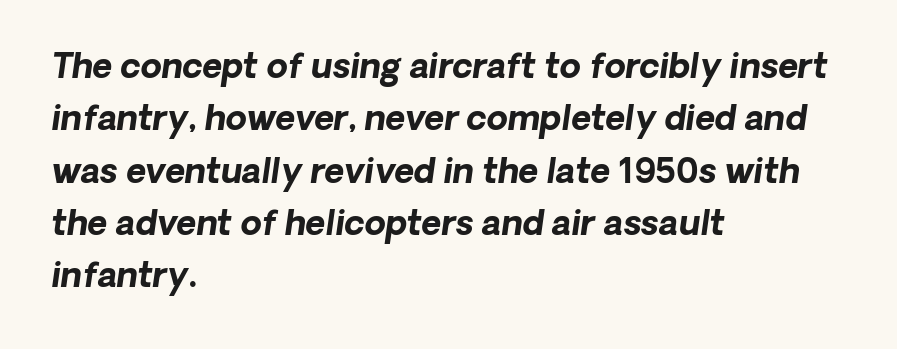
The image shows 34 px bold type, italic (leaning right); set left-aligned, normal line spacing (1.54x), normal letter spacing, not underlined; low stroke contrast and a medium x-height.
